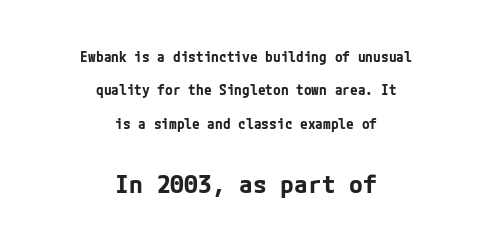
Q: Is the text bold? A: Yes.
Q: Is the text italic (slanted)? A: No, it is upright.
Q: Is the text underlined? A: No.
Q: How is the paragraph aligned? A: Centered.
Q: Is the spacing between letters normal or unusually wide? A: Normal.
Q: Is the spacing between lines tight, normal or loose? A: Loose.
Q: Which block of text is set in a larger size, the first (top) or the second (bottom)? A: The second (bottom) one.
